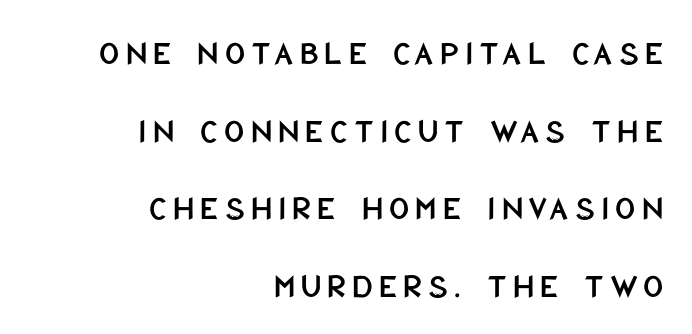
The image shows 35 px condensed sans-serif type, upright; set right-aligned, loose line spacing (2.22x), not underlined; low stroke contrast and a large x-height.
